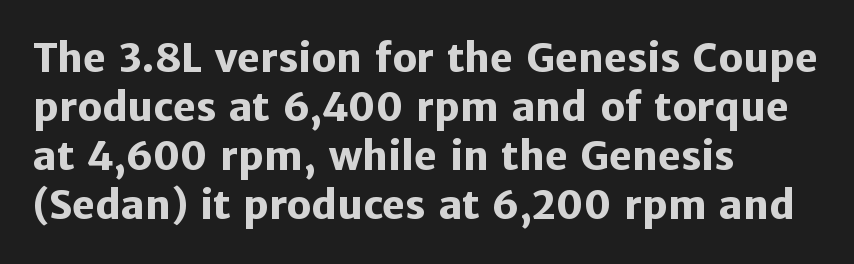
Proportional: the letters do not fall into vertical columns. Default kerning and tracking; the words read as compact shapes. Thick stems and heavy bowls — unmistakably bold. Ascenders rise straight up at ninety degrees.
